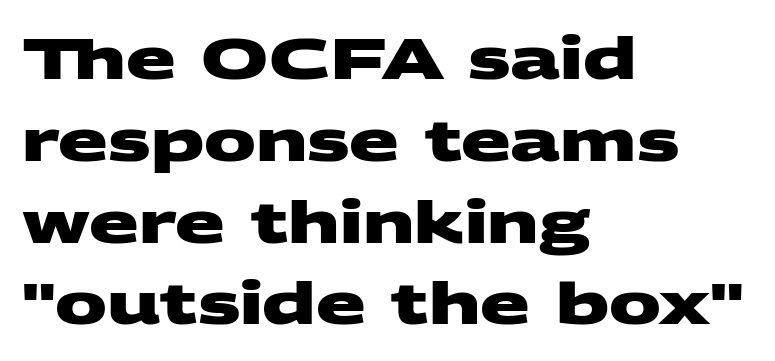
In CSS terms this would be text-align: left. Reading down the column, the eye jumps a familiar distance to each next line. Each letter's strokes conclude bluntly, with no projecting serifs. Tracking value appears to be zero — textbook default spacing. Has an underline been added? It has not. The face used here is proportionally spaced, like ordinary book or web type.
